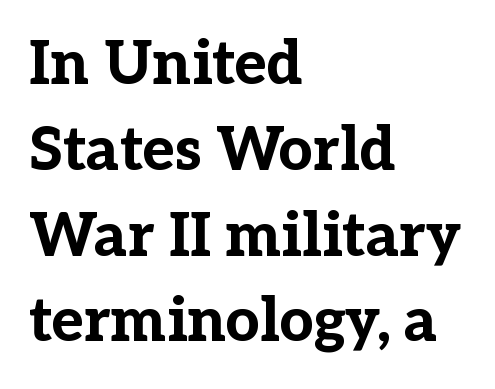
This rendering features lettering with no underline. Compared with typical body copy, the letter spacing here is the same. In terms of letterform style, serifs are clearly present. Horizontally, the lines are justified to the leading edge only.
